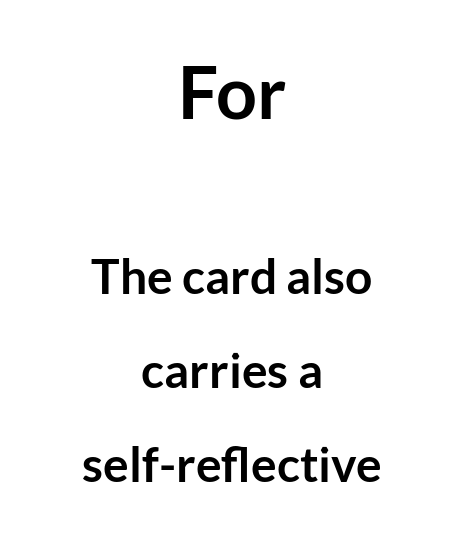
Letterform terminals end flat and unadorned throughout the passage. Its strokes are broad and dark, the hallmark of bold type. Plain, unruled lines of type. Each word holds together tightly as a unit, with standard inter-letter gaps. The vertical gap from one line to the next is large. If you squint, the top block still reads clearly — it's the larger of the two.
